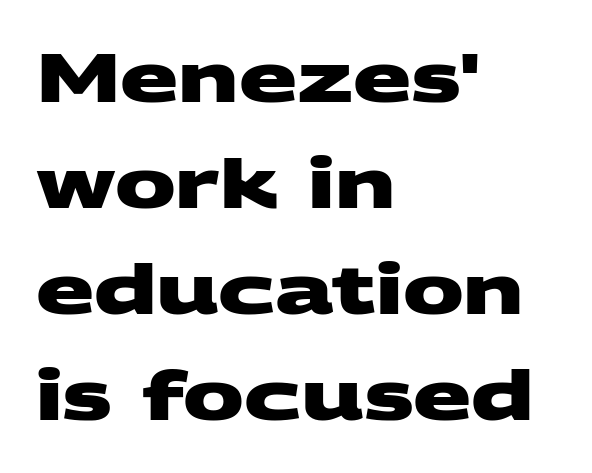
Each letter keeps its own natural width here, so spacing adapts to shape. On the weight axis this lands at bold, roughly 700. These lines are composed in type without serifs. Where is the straight margin? On the left. Unmarked baselines from the first word to the last. The passage shown has conventional tracking throughout.
